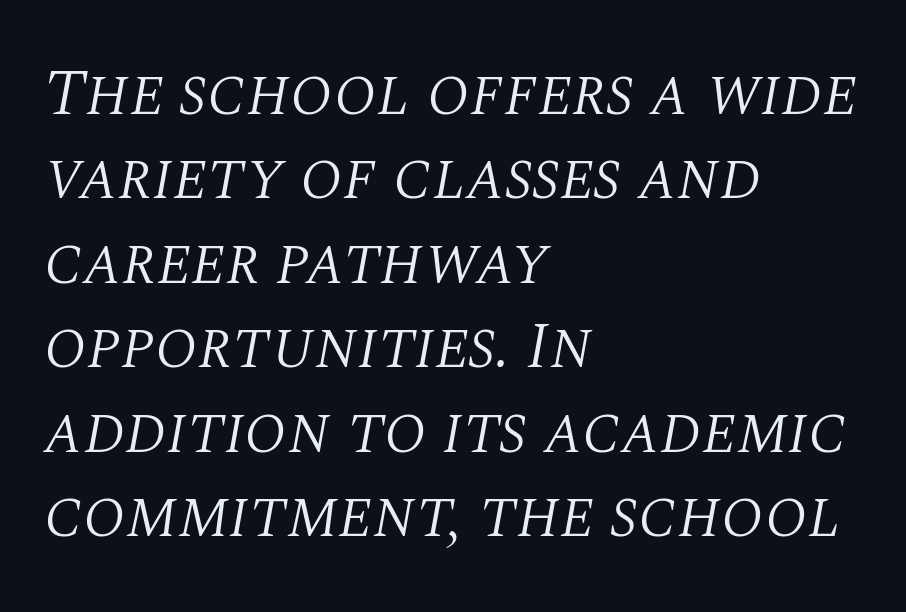
{"serif": "yes", "italic": "yes", "lean": "right", "slant_degrees": 10, "bold": "no", "weight": "light", "width": "normal", "stroke_contrast": "medium", "x_height": "large", "monospaced": "no", "underline": "no", "align": "left", "line_spacing": "normal", "line_spacing_ratio": 1.28, "letter_spacing": "normal", "letter_spacing_em": 0.0, "glyph_px": 66}
